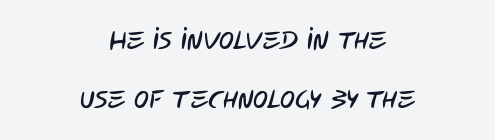
Vertical spacing — loose. Rule under the text: the space is simply empty. The face used here is rendered with its standard letterfit. The rendering positions every line midway between the sides.
